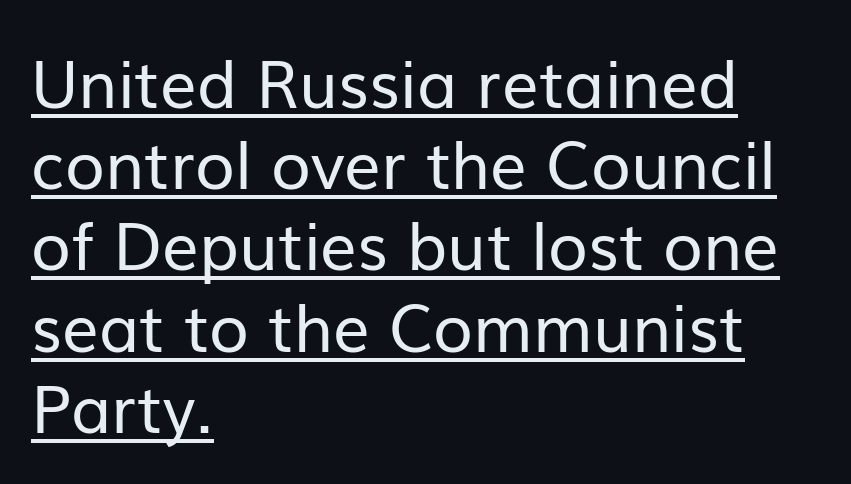
The image shows 65 px regular-weight sans-serif type, upright; set left-aligned, normal line spacing (1.25x), normal letter spacing, underlined; low stroke contrast and a medium x-height.
